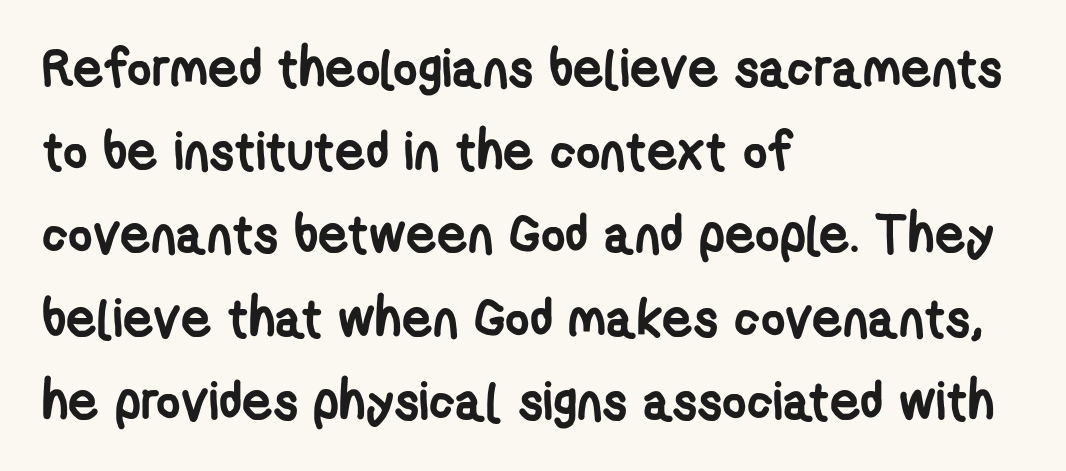
The image shows 53 px semibold, condensed sans-serif type; set left-aligned, normal line spacing (1.57x), normal letter spacing, not underlined; low stroke contrast and a medium x-height.
